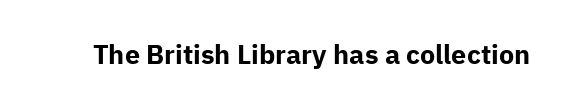
What stands out about the letter spacing? Nothing — it is the standard amount. No italicization has been applied; the sample stays upright. The gap between lines stays unmarked. Thick stems and heavy bowls — unmistakably bold.
